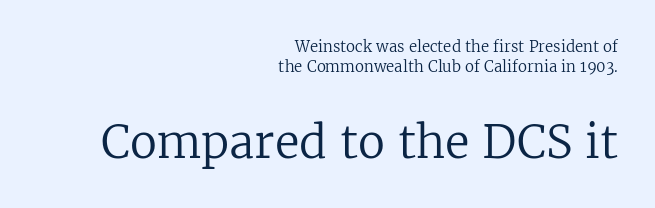
Q: Is the text bold? A: No.
Q: Is the text italic (slanted)? A: No, it is upright.
Q: Is the typeface a serif or a sans-serif typeface? A: Serif.
Q: Is the text underlined? A: No.
Q: How is the paragraph aligned? A: Right-aligned.
Q: Is the spacing between letters normal or unusually wide? A: Normal.
Q: Is the spacing between lines tight, normal or loose? A: Normal.
Q: Which block of text is set in a larger size, the first (top) or the second (bottom)? A: The second (bottom) one.
Q: Width (condensed, normal, or wide)? A: Normal.
Q: Stroke contrast? A: Low.
Q: x-height? A: Medium.
Q: Monospaced? A: No.
